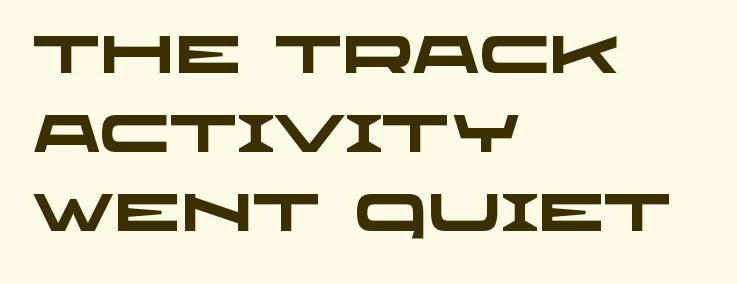
Q: Is the text bold? A: Yes.
Q: Is the typeface a serif or a sans-serif typeface? A: Sans-serif.
Q: Is the text underlined? A: No.
Q: How is the paragraph aligned? A: Left-aligned.
Q: Is the spacing between letters normal or unusually wide? A: Normal.
Q: Is the spacing between lines tight, normal or loose? A: Normal.
Q: Width (condensed, normal, or wide)? A: Wide.
Q: Stroke contrast? A: Low.
Q: x-height? A: Large.
Q: Monospaced? A: No.
